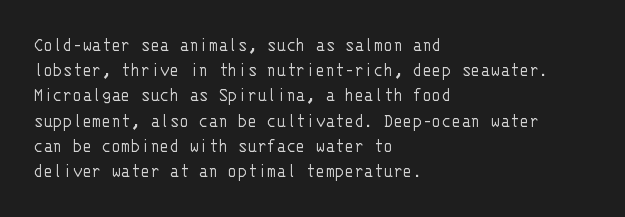
How would I describe the line gaps? Plain and ordinary. Stem width sits at or under what a default text font uses. Posture: straight, roman, zero tilt. Underlining? Definitely not there. How are the letters spaced? Ordinarily, with no added tracking. Alignment: flush left.
